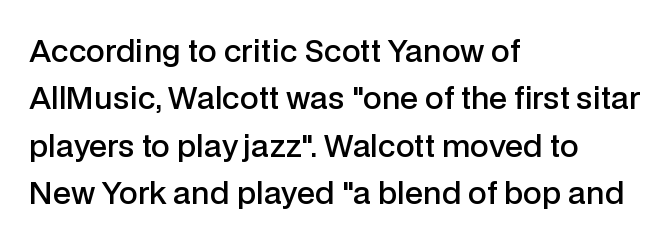
Q: Is the text bold? A: Semi-bold.
Q: Is the text italic (slanted)? A: No, it is upright.
Q: Is the typeface a serif or a sans-serif typeface? A: Sans-serif.
Q: Is the text underlined? A: No.
Q: How is the paragraph aligned? A: Left-aligned.
Q: Is the spacing between letters normal or unusually wide? A: Normal.
Q: Is the spacing between lines tight, normal or loose? A: Normal.
Q: Width (condensed, normal, or wide)? A: Normal.
Q: Stroke contrast? A: Low.
Q: x-height? A: Medium.
Q: Monospaced? A: No.
